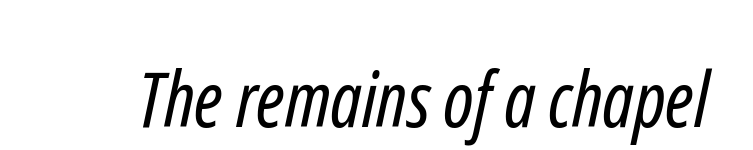
The image shows 76 px regular-weight, condensed sans-serif type; set normal letter spacing, not underlined; low stroke contrast and a medium x-height.
